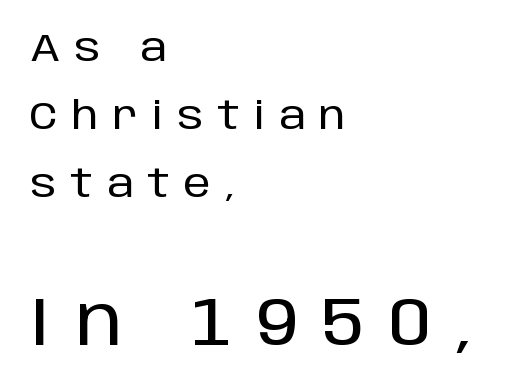
The face used here is rendered with a markedly widened letterfit. The type sits square on the baseline with zero lean. Character widths vary here, with narrow letters taking less room than wide ones. Alignment: flush left. Visually, the bottom section dominates because its glyphs are scaled up. Unmarked baselines from the first word to the last.
